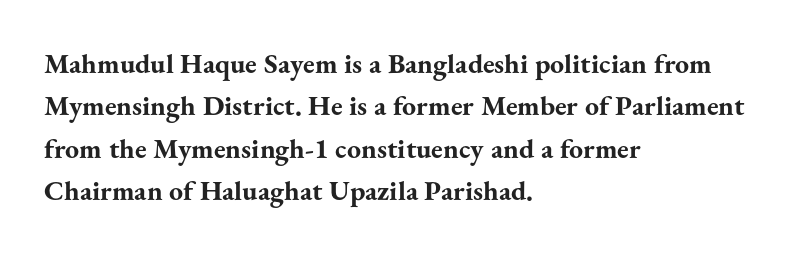
When letters stand straight like this, we call the style roman or upright. The letters sit at their default tracking, neither squeezed nor spread. You can tell from the footed stems that serif type was used. The lines in this sample share a left origin and differ only in where they stop. The rendering uses natural spacing where letterforms have individual widths. The space between consecutive lines is moderate.
